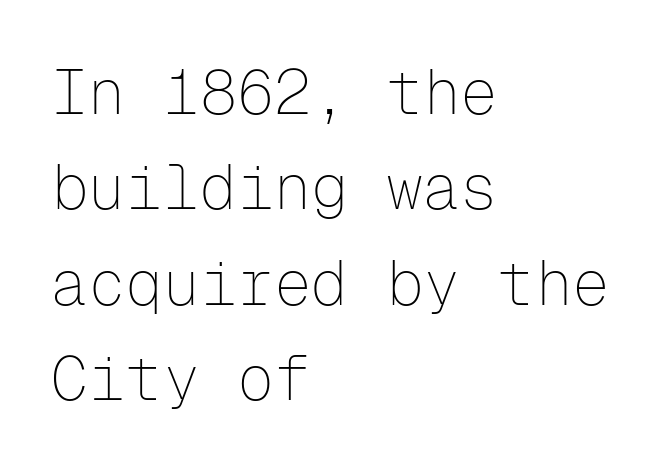
Q: Is the text bold? A: No.
Q: Is the text italic (slanted)? A: No, it is upright.
Q: Is the typeface a serif or a sans-serif typeface? A: Sans-serif.
Q: Is the text underlined? A: No.
Q: How is the paragraph aligned? A: Left-aligned.
Q: Is the spacing between letters normal or unusually wide? A: Normal.
Q: Is the spacing between lines tight, normal or loose? A: Normal.
Q: Width (condensed, normal, or wide)? A: Normal.
Q: Stroke contrast? A: Low.
Q: x-height? A: Medium.
Q: Monospaced? A: Yes.
